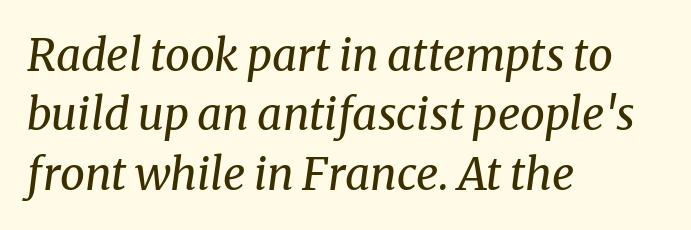
{"serif": "yes", "italic": "yes", "lean": "right", "slant_degrees": 8, "bold": "no", "weight": "regular", "width": "normal", "stroke_contrast": "medium", "x_height": "medium", "monospaced": "no", "underline": "no", "align": "left", "line_spacing": "normal", "line_spacing_ratio": 1.35, "letter_spacing": "normal", "letter_spacing_em": 0.0, "glyph_px": 44}
